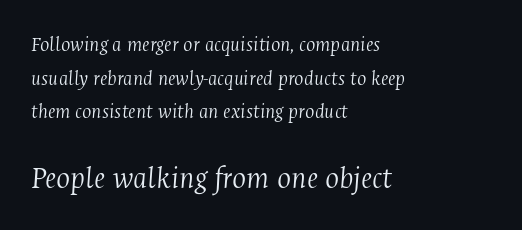
Q: Is the text bold? A: No.
Q: Is the text italic (slanted)? A: Yes, it leans right by about 4 degrees.
Q: Is the typeface a serif or a sans-serif typeface? A: Serif.
Q: Is the text underlined? A: No.
Q: How is the paragraph aligned? A: Left-aligned.
Q: Is the spacing between letters normal or unusually wide? A: Normal.
Q: Is the spacing between lines tight, normal or loose? A: Normal.
Q: Which block of text is set in a larger size, the first (top) or the second (bottom)? A: The second (bottom) one.
Q: Width (condensed, normal, or wide)? A: Condensed.
Q: Stroke contrast? A: Medium.
Q: x-height? A: Medium.
Q: Monospaced? A: No.
